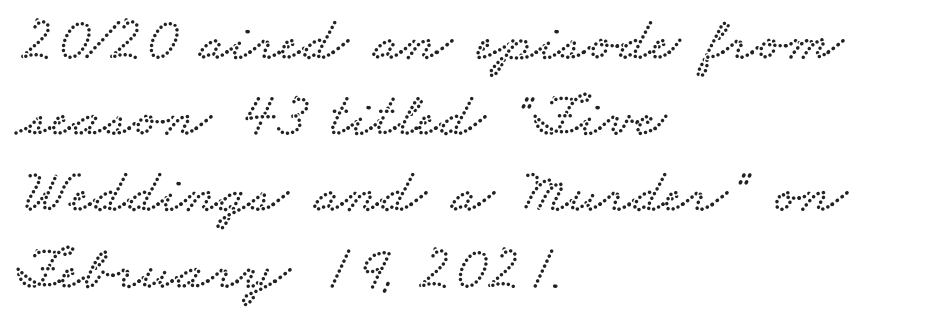
The rendering shows small feet on the letterforms — a serif design. Line beginnings align vertically; line endings do not. The zone under the glyphs is completely vacant. Words appear dense and cohesive because spacing is normal.
